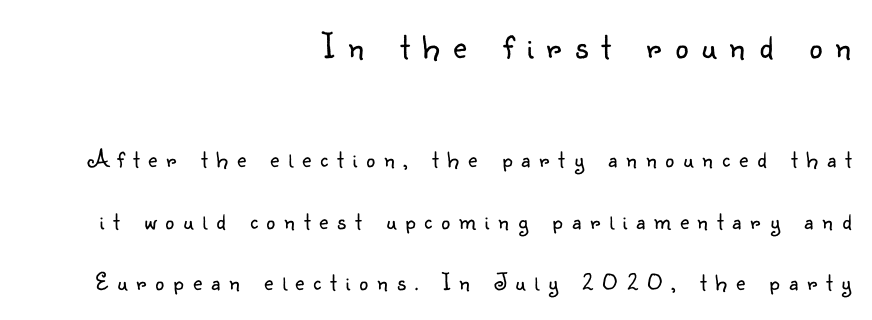
The image shows 37 px light sans-serif type, upright; set right-aligned, loose line spacing (2.47x), unusually wide letter spacing (+0.36 em), not underlined; the first (top) block is 1.48x larger; low stroke contrast and a small x-height.
